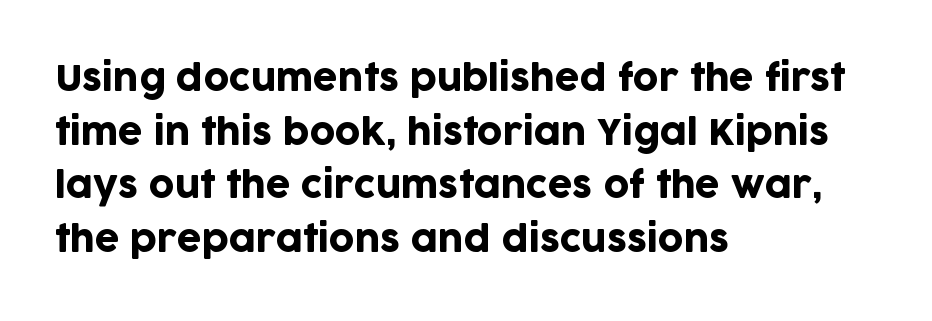
The image shows 35 px sans-serif type, upright; set left-aligned, normal line spacing (1.53x), normal letter spacing, not underlined; low stroke contrast and a large x-height.
